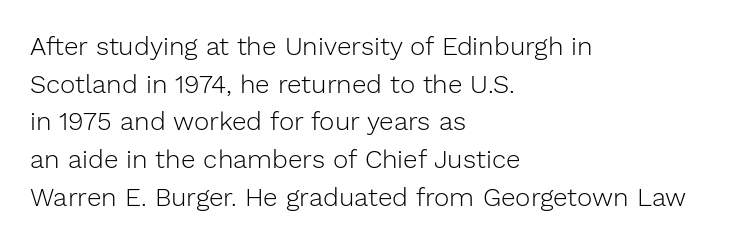
Q: Is the text bold? A: No.
Q: Is the text italic (slanted)? A: No, it is upright.
Q: Is the text underlined? A: No.
Q: How is the paragraph aligned? A: Left-aligned.
Q: Is the spacing between letters normal or unusually wide? A: Normal.
Q: Is the spacing between lines tight, normal or loose? A: Normal.
